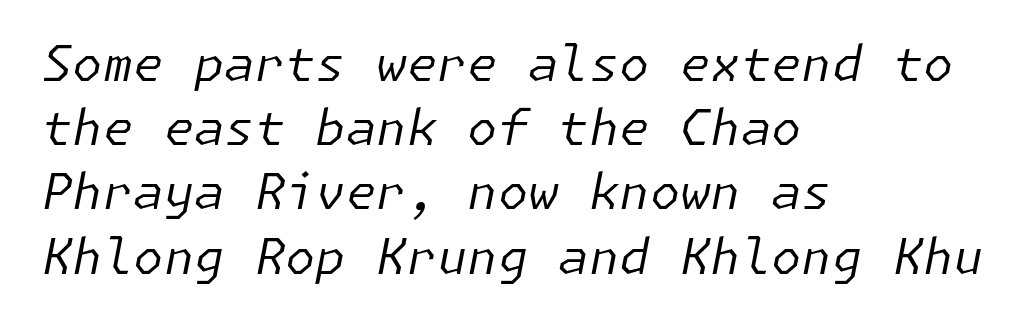
Quick note: italic. The letters sit at their default tracking, neither squeezed nor spread. The font sits on the lighter half of the weight spectrum, regular included. Teacher's note: observe the even left margin — that is flush-left alignment.
